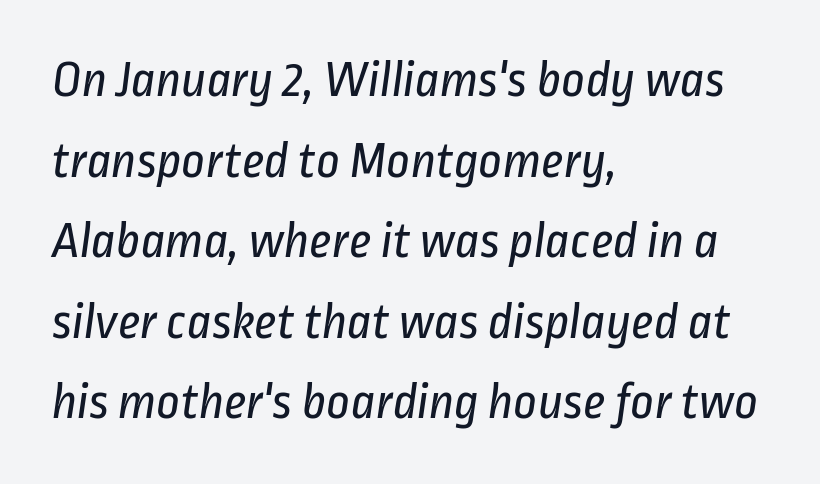
The rendering uses natural spacing where letterforms have individual widths. Is this a sans? Yes — the strokes have no serifs. These lines are set flush left with a ragged right edge. The passage shown is not bold in any degree.
